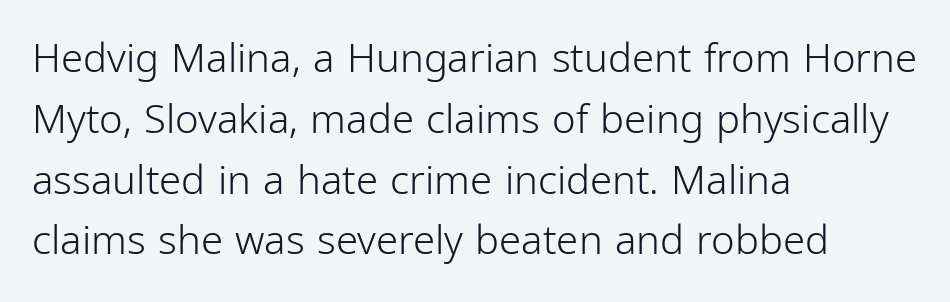
In CSS terms this would be text-align: left. The font family rendered here belongs to the sans-serif group. A typesetter would call this proportional, since set widths differ per character. Words appear dense and cohesive because spacing is normal.
